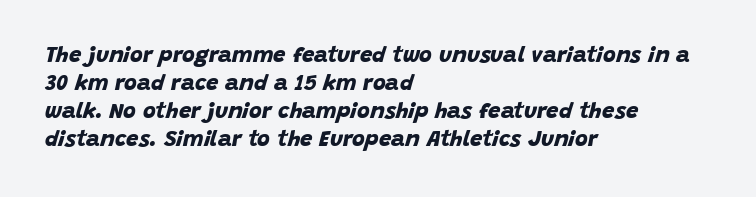
The setting favours the left margin, as ordinary paragraphs usually do. Students, this is bold: see how much ink each stroke carries. The type is set solid horizontally, with unmodified tracking. This rendering features lettering with no underline.
